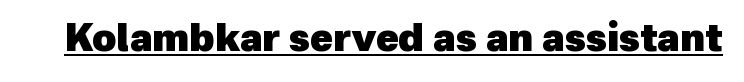
{"serif": "no", "bold": "yes", "weight": "heavy", "width": "normal", "x_height": "medium", "monospaced": "no", "underline": "yes", "letter_spacing": "normal", "letter_spacing_em": 0.0, "glyph_px": 37}
